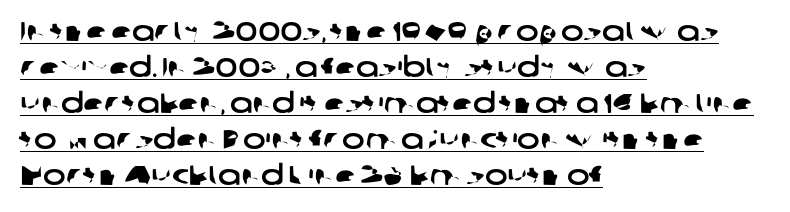
The image shows 27 px text type; set left-aligned, normal line spacing (1.33x), normal letter spacing, underlined.
